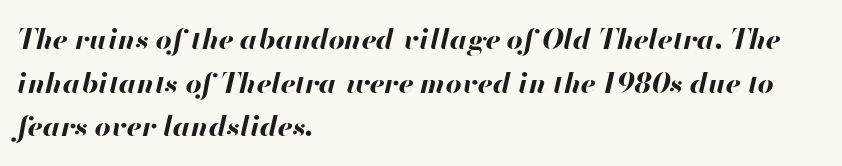
Stroke thickness is high; the sample reads as a true bold. A bare baseline throughout the passage. Typeset ragged right — the left edge is the straight one. The tracking reads as untouched default to a designer's eye. Do the characters align in a grid? No, the font is proportional.
